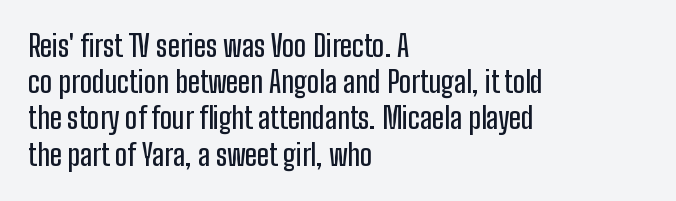
Q: Is the text italic (slanted)? A: No, it is upright.
Q: Is the typeface a serif or a sans-serif typeface? A: Sans-serif.
Q: Is the text underlined? A: No.
Q: How is the paragraph aligned? A: Left-aligned.
Q: Is the spacing between letters normal or unusually wide? A: Normal.
Q: Is the spacing between lines tight, normal or loose? A: Normal.
Q: Width (condensed, normal, or wide)? A: Condensed.
Q: Stroke contrast? A: Low.
Q: x-height? A: Medium.
Q: Monospaced? A: No.
